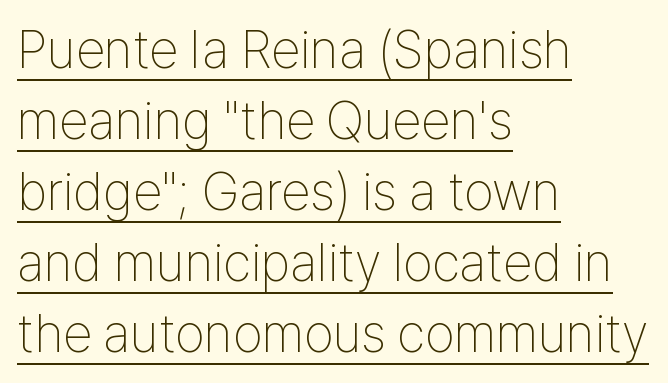
{"serif": "no", "italic": "no", "bold": "no", "weight": "thin", "width": "condensed", "stroke_contrast": "low", "x_height": "medium", "monospaced": "no", "underline": "yes", "align": "left", "line_spacing": "normal", "line_spacing_ratio": 1.34, "letter_spacing": "normal", "letter_spacing_em": 0.0, "glyph_px": 53}
